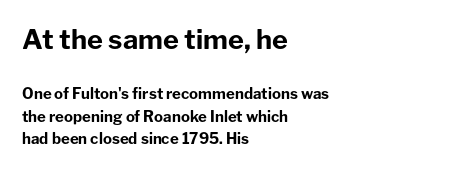
Q: Is the text bold? A: Yes.
Q: Is the text italic (slanted)? A: No, it is upright.
Q: Is the text underlined? A: No.
Q: How is the paragraph aligned? A: Left-aligned.
Q: Is the spacing between letters normal or unusually wide? A: Normal.
Q: Is the spacing between lines tight, normal or loose? A: Normal.
Q: Which block of text is set in a larger size, the first (top) or the second (bottom)? A: The first (top) one.
